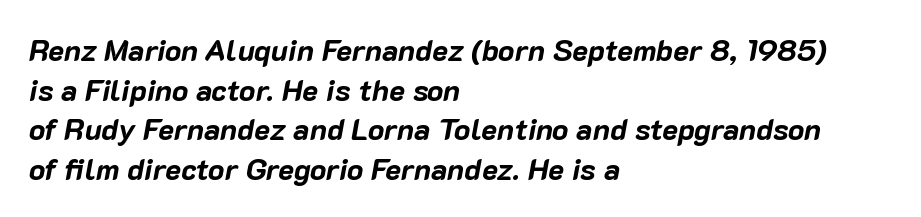
{"italic": "yes", "lean": "right", "slant_degrees": 10, "bold": "yes", "weight": "bold", "width": "normal", "stroke_contrast": "low", "x_height": "medium", "monospaced": "no", "underline": "no", "align": "left", "line_spacing": "normal", "line_spacing_ratio": 1.32, "letter_spacing": "normal", "letter_spacing_em": 0.0, "glyph_px": 30}
